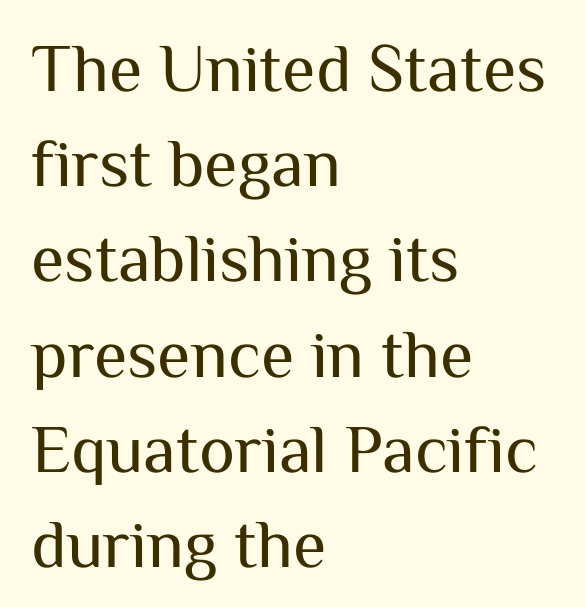
Q: Is the text bold? A: No.
Q: Is the text italic (slanted)? A: No, it is upright.
Q: Is the typeface a serif or a sans-serif typeface? A: Sans-serif.
Q: Is the text underlined? A: No.
Q: How is the paragraph aligned? A: Left-aligned.
Q: Is the spacing between letters normal or unusually wide? A: Normal.
Q: Is the spacing between lines tight, normal or loose? A: Normal.
Q: Width (condensed, normal, or wide)? A: Normal.
Q: Stroke contrast? A: Medium.
Q: x-height? A: Medium.
Q: Monospaced? A: No.
